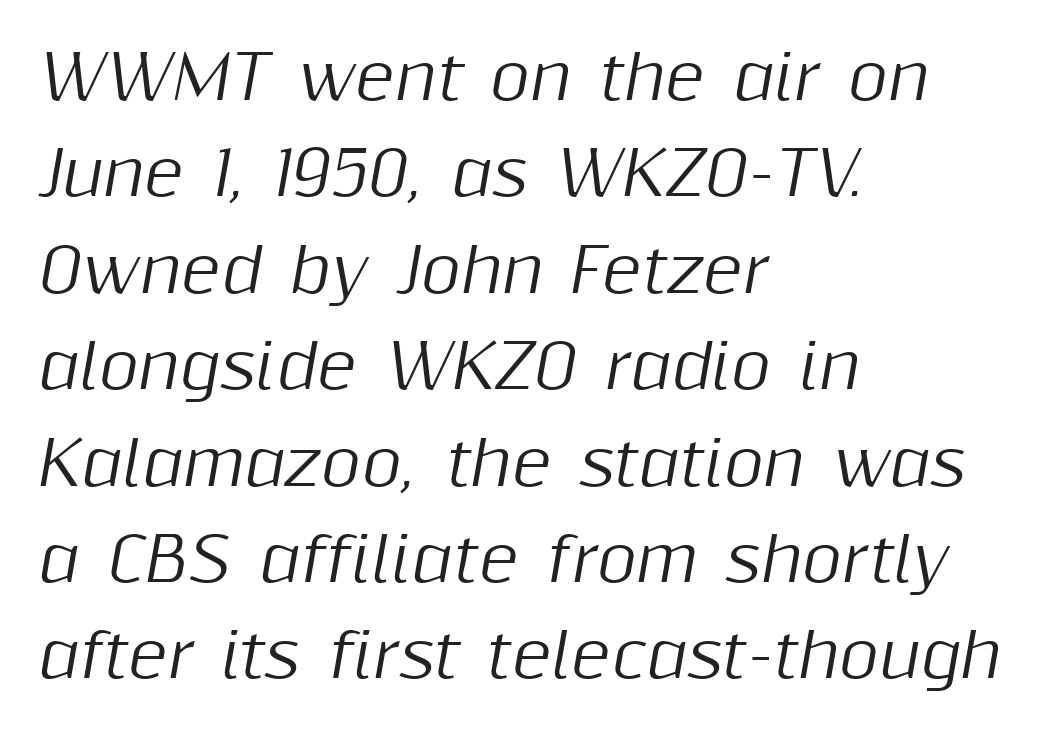
Q: Is the text italic (slanted)? A: Yes, it leans right by about 10 degrees.
Q: Is the text underlined? A: No.
Q: How is the paragraph aligned? A: Left-aligned.
Q: Is the spacing between letters normal or unusually wide? A: Normal.
Q: Is the spacing between lines tight, normal or loose? A: Normal.
Q: Width (condensed, normal, or wide)? A: Normal.
Q: Stroke contrast? A: Medium.
Q: x-height? A: Medium.
Q: Monospaced? A: No.
